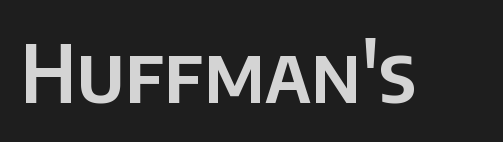
The image shows 79 px sans-serif type, upright; set normal letter spacing, not underlined; low stroke contrast and a large x-height.
